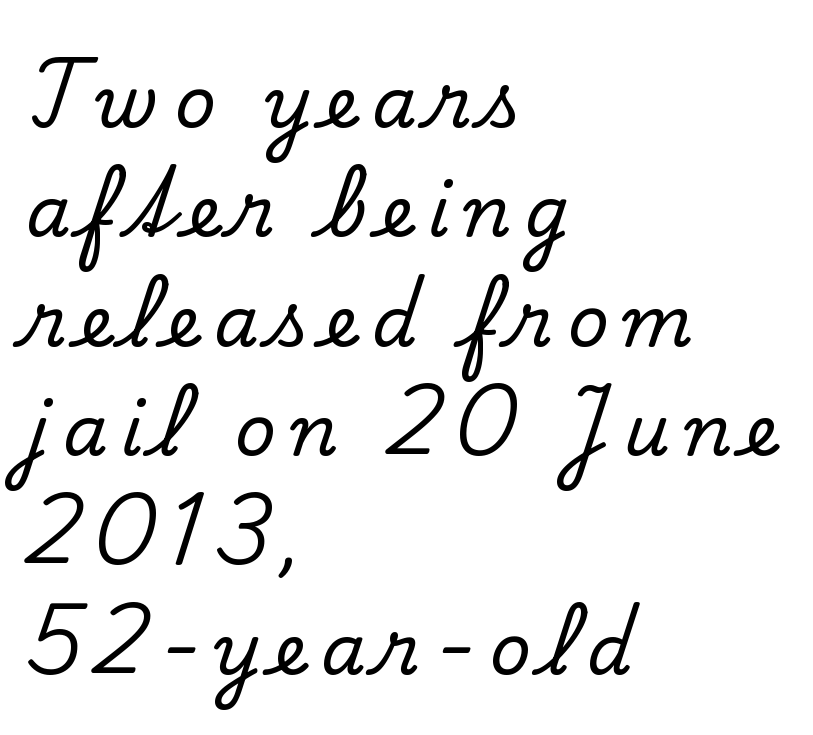
{"serif": "yes", "width": "normal", "stroke_contrast": "low", "x_height": "small", "monospaced": "no", "underline": "no", "align": "left", "line_spacing": "normal", "line_spacing_ratio": 1.54, "letter_spacing": "wide", "letter_spacing_em": 0.2, "glyph_px": 71}
